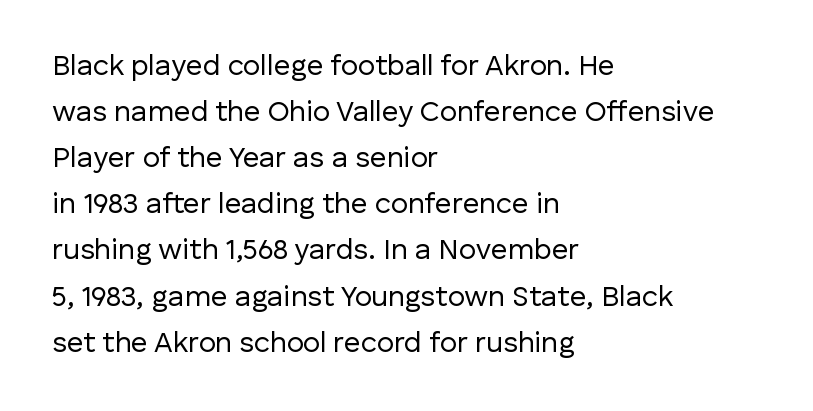
The image shows 29 px regular-weight sans-serif type, upright; set left-aligned, normal line spacing (1.59x), normal letter spacing, not underlined; low stroke contrast and a medium x-height.
